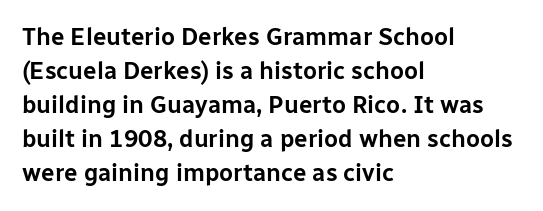
{"italic": "no", "underline": "no", "align": "left", "line_spacing": "normal", "line_spacing_ratio": 1.42, "letter_spacing": "normal", "letter_spacing_em": 0.0, "glyph_px": 24}
